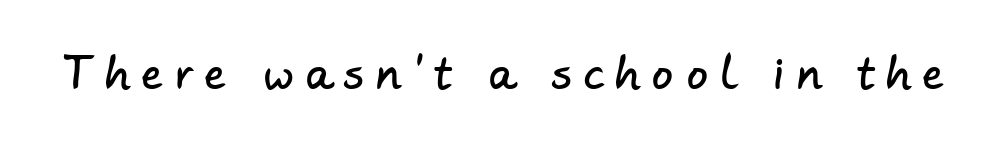
This rendering features lettering with no underline. Display-style spreading of the glyphs; the letterfit is very open. A typesetter would label this face a sans. Character widths vary here, with narrow letters taking less room than wide ones.
